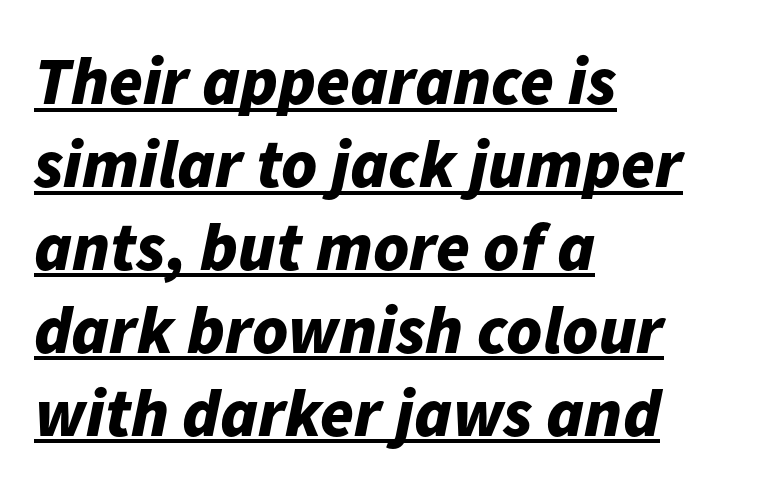
Q: Is the text bold? A: Yes.
Q: Is the text italic (slanted)? A: Yes, it leans right by about 11 degrees.
Q: Is the text underlined? A: Yes.
Q: How is the paragraph aligned? A: Left-aligned.
Q: Is the spacing between letters normal or unusually wide? A: Normal.
Q: Width (condensed, normal, or wide)? A: Normal.
Q: Stroke contrast? A: Low.
Q: x-height? A: Medium.
Q: Monospaced? A: No.
